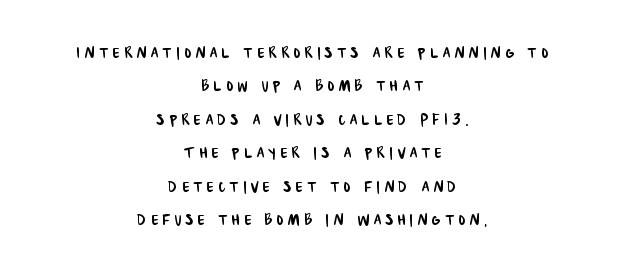
The image shows 20 px text type; set centered, normal line spacing (1.67x), unusually wide letter spacing (+0.22 em), not underlined.
